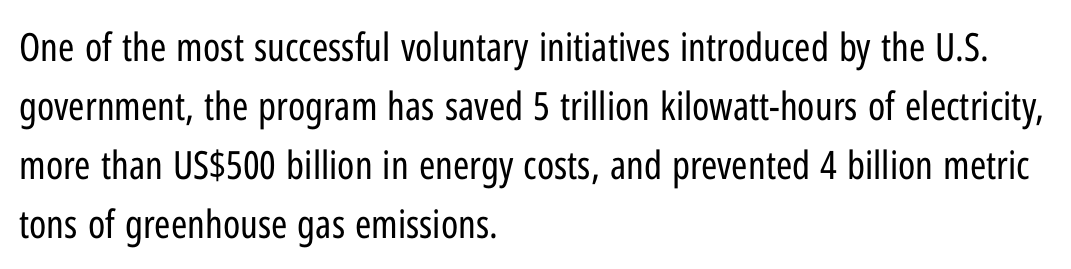
The image shows 39 px regular-weight, condensed sans-serif type, upright; set left-aligned, normal line spacing (1.51x), normal letter spacing, not underlined; low stroke contrast and a medium x-height.
